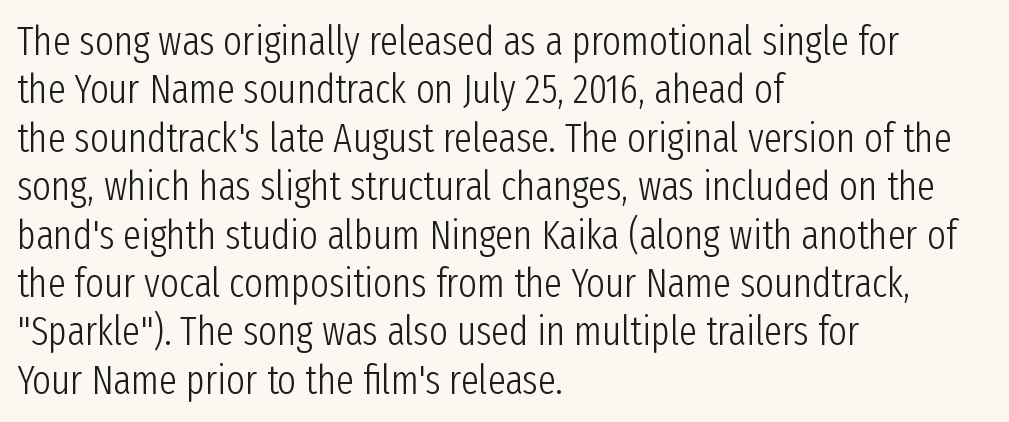
Q: Is the text bold? A: No.
Q: Is the text italic (slanted)? A: No, it is upright.
Q: Is the typeface a serif or a sans-serif typeface? A: Sans-serif.
Q: Is the text underlined? A: No.
Q: How is the paragraph aligned? A: Left-aligned.
Q: Is the spacing between letters normal or unusually wide? A: Normal.
Q: Width (condensed, normal, or wide)? A: Condensed.
Q: Stroke contrast? A: Low.
Q: x-height? A: Medium.
Q: Monospaced? A: No.
